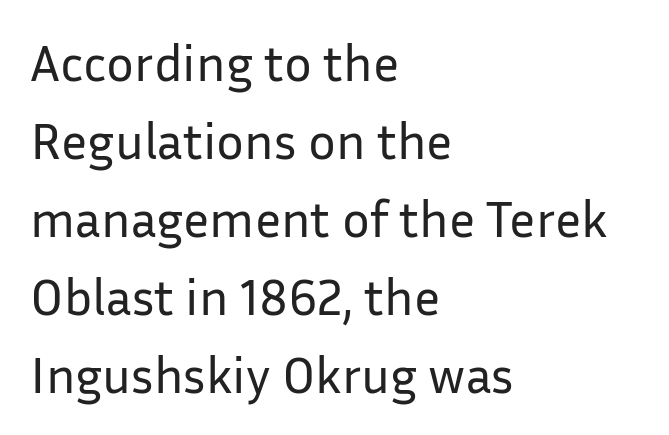
Q: Is the text bold? A: No.
Q: Is the text italic (slanted)? A: No, it is upright.
Q: Is the typeface a serif or a sans-serif typeface? A: Sans-serif.
Q: Is the text underlined? A: No.
Q: How is the paragraph aligned? A: Left-aligned.
Q: Is the spacing between letters normal or unusually wide? A: Normal.
Q: Is the spacing between lines tight, normal or loose? A: Normal.
Q: Width (condensed, normal, or wide)? A: Normal.
Q: Stroke contrast? A: Low.
Q: x-height? A: Medium.
Q: Monospaced? A: No.
